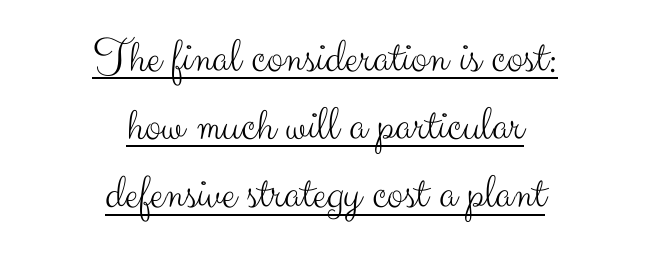
{"serif": "no", "bold": "no", "weight": "light", "width": "normal", "stroke_contrast": "medium", "x_height": "small", "monospaced": "no", "underline": "yes", "align": "center", "line_spacing": "normal", "line_spacing_ratio": 1.39, "letter_spacing": "normal", "letter_spacing_em": 0.0, "glyph_px": 49}
